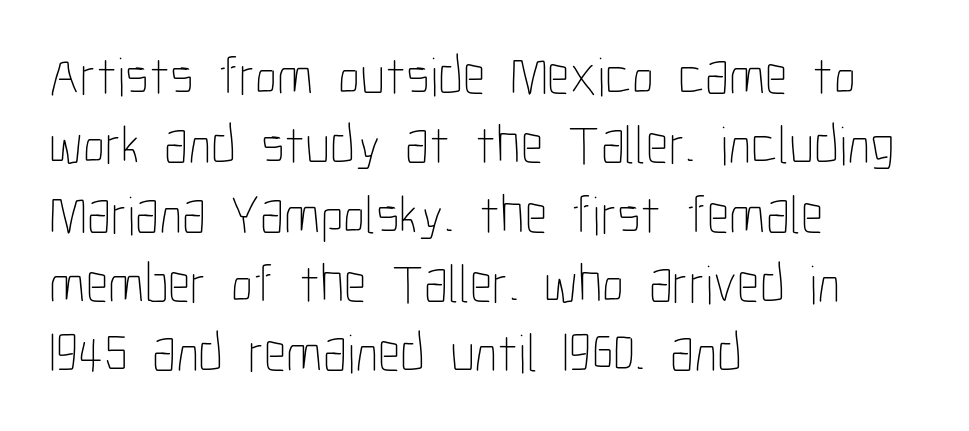
{"italic": "no", "bold": "no", "weight": "thin", "width": "condensed", "stroke_contrast": "low", "x_height": "medium", "monospaced": "no", "underline": "no", "align": "left", "line_spacing": "normal", "line_spacing_ratio": 1.26, "letter_spacing": "normal", "letter_spacing_em": 0.0, "glyph_px": 55}
